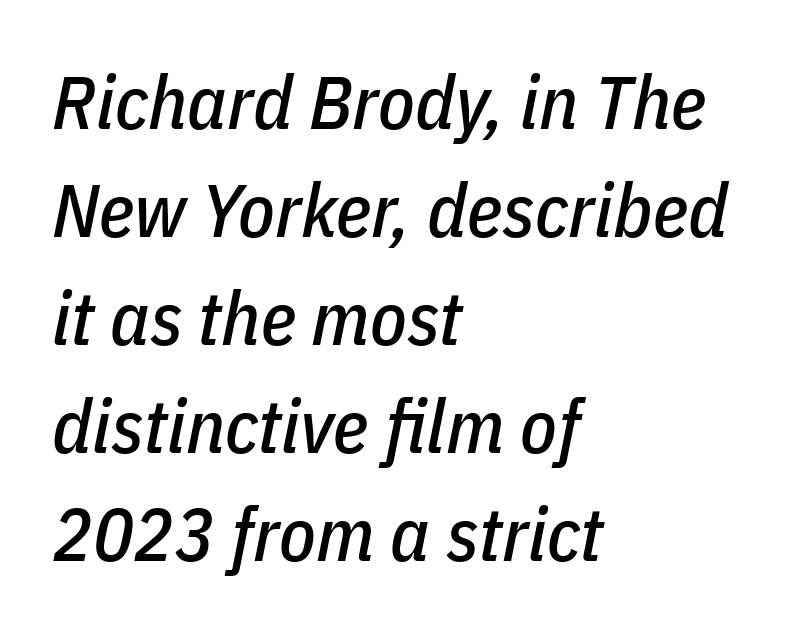
Q: Is the text italic (slanted)? A: Yes, it leans right by about 11 degrees.
Q: Is the text underlined? A: No.
Q: How is the paragraph aligned? A: Left-aligned.
Q: Is the spacing between letters normal or unusually wide? A: Normal.
Q: Is the spacing between lines tight, normal or loose? A: Normal.
Q: Width (condensed, normal, or wide)? A: Condensed.
Q: Stroke contrast? A: Low.
Q: x-height? A: Medium.
Q: Monospaced? A: No.
